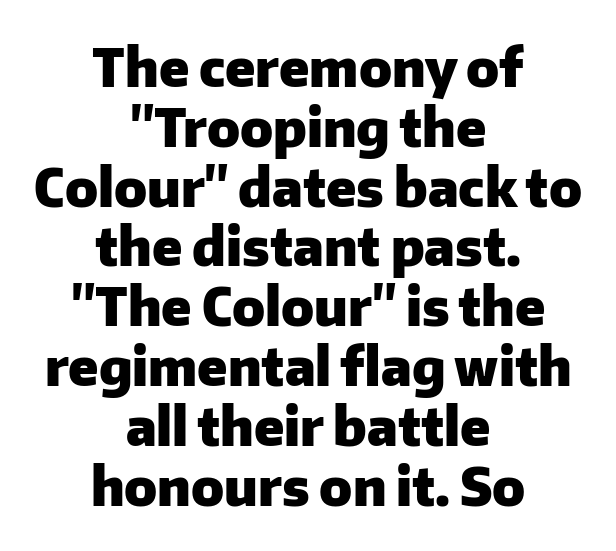
{"serif": "no", "italic": "no", "bold": "yes", "weight": "heavy", "width": "normal", "stroke_contrast": "low", "x_height": "medium", "monospaced": "no", "underline": "no", "align": "center", "line_spacing": "tight", "line_spacing_ratio": 1.15, "letter_spacing": "normal", "letter_spacing_em": 0.0, "glyph_px": 52}
